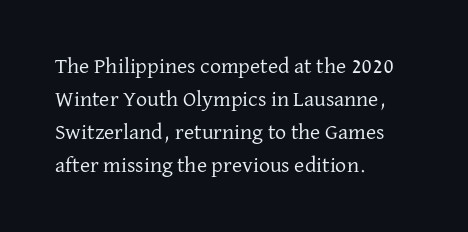
{"italic": "no", "bold": "no", "underline": "no", "align": "left", "line_spacing": "normal", "line_spacing_ratio": 1.5, "letter_spacing": "normal", "letter_spacing_em": 0.0, "glyph_px": 22}
